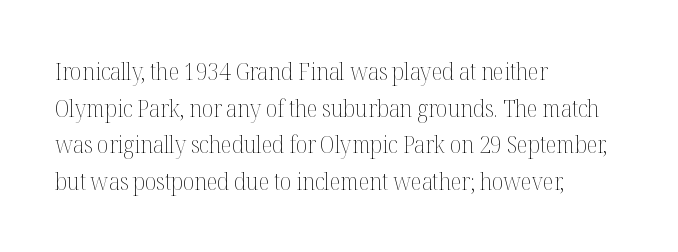
The image shows 23 px text type, upright; set left-aligned, normal line spacing (1.59x), normal letter spacing, not underlined.
